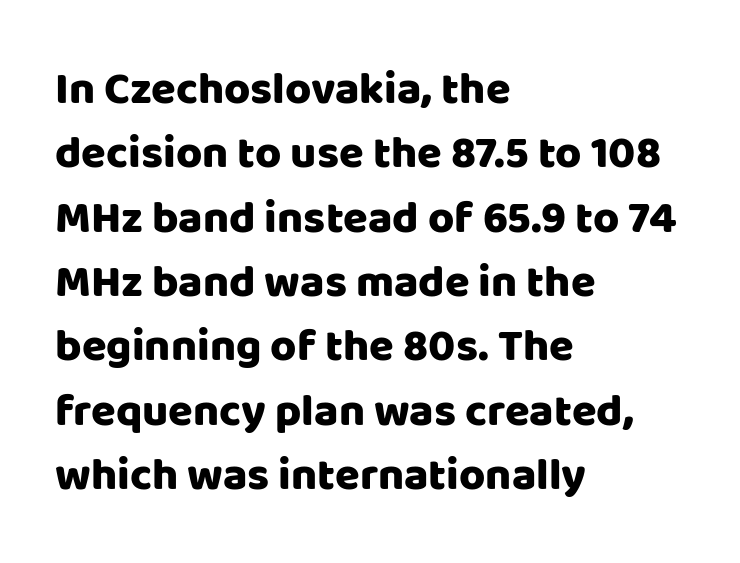
The image shows 45 px sans-serif type, upright; set left-aligned, normal line spacing (1.43x), normal letter spacing, not underlined; low stroke contrast and a large x-height.
